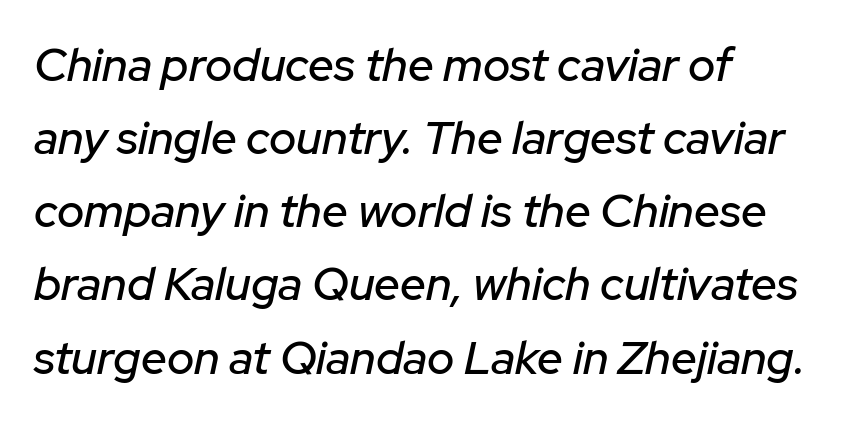
Q: Is the text italic (slanted)? A: Yes, it leans right by about 12 degrees.
Q: Is the text underlined? A: No.
Q: Is the spacing between letters normal or unusually wide? A: Normal.
Q: Is the spacing between lines tight, normal or loose? A: Normal.
Q: Width (condensed, normal, or wide)? A: Normal.
Q: Stroke contrast? A: Low.
Q: x-height? A: Medium.
Q: Monospaced? A: No.
